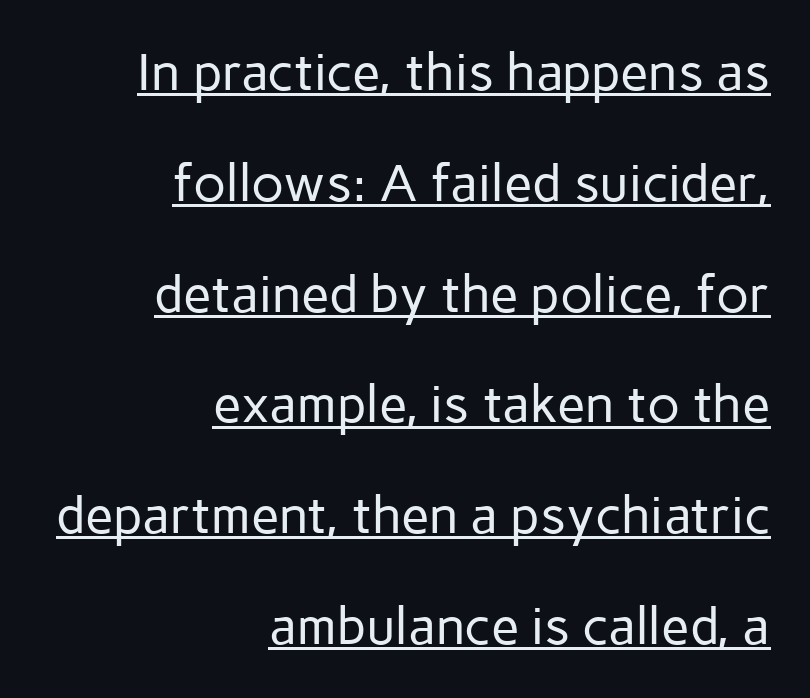
Q: Is the text bold? A: No.
Q: Is the text italic (slanted)? A: No, it is upright.
Q: Is the typeface a serif or a sans-serif typeface? A: Sans-serif.
Q: Is the text underlined? A: Yes.
Q: How is the paragraph aligned? A: Right-aligned.
Q: Is the spacing between letters normal or unusually wide? A: Normal.
Q: Is the spacing between lines tight, normal or loose? A: Loose.
Q: Width (condensed, normal, or wide)? A: Normal.
Q: Stroke contrast? A: Low.
Q: x-height? A: Medium.
Q: Monospaced? A: No.
